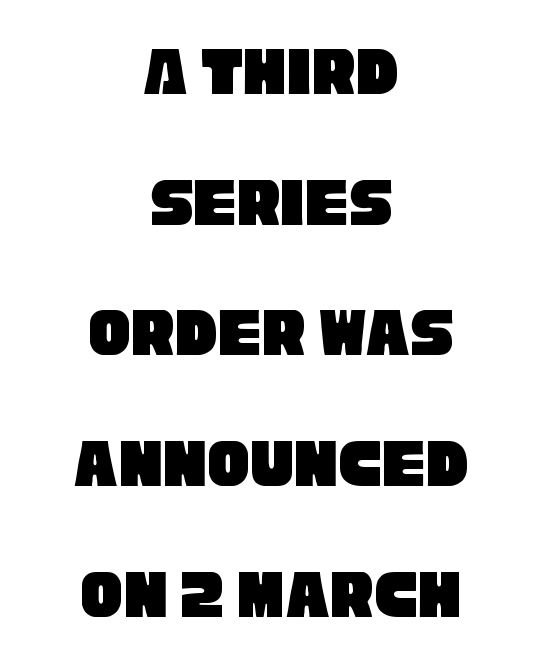
The image shows 71 px condensed sans-serif type; set centered, line spacing 1.84x, normal letter spacing, not underlined; low stroke contrast and a large x-height.
